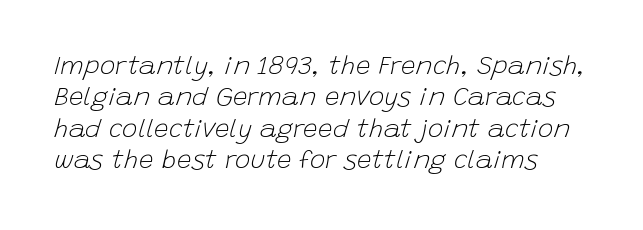
{"italic": "yes", "lean": "right", "slant_degrees": 15, "bold": "no", "underline": "no", "line_spacing_ratio": 1.21, "letter_spacing": "normal", "letter_spacing_em": 0.0, "glyph_px": 26}
